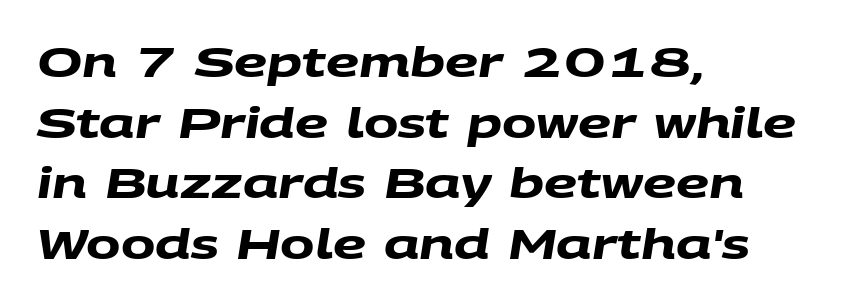
{"serif": "no", "bold": "yes", "weight": "heavy", "width": "wide", "stroke_contrast": "medium", "x_height": "large", "monospaced": "no", "underline": "no", "align": "left", "line_spacing": "normal", "line_spacing_ratio": 1.48, "letter_spacing": "normal", "letter_spacing_em": 0.0, "glyph_px": 41}
